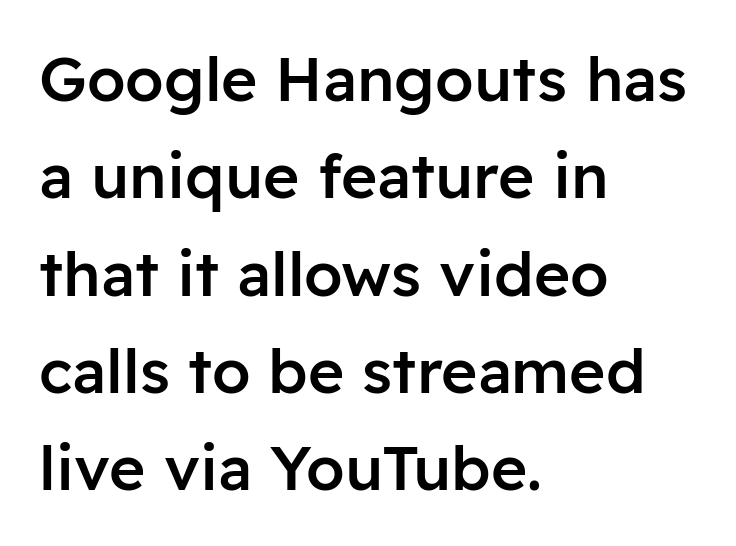
The rendering shows plain stroke endings on the letterforms — a sans-serif design. This sample has the flowing, uneven cadence of proportional lettering. These words are printed semibold, heavier than regular yet not bold. Teacher's note: observe the even left margin — that is flush-left alignment. The strip under each line holds only bare page. One glance says typical: line gaps are just what's usual.
